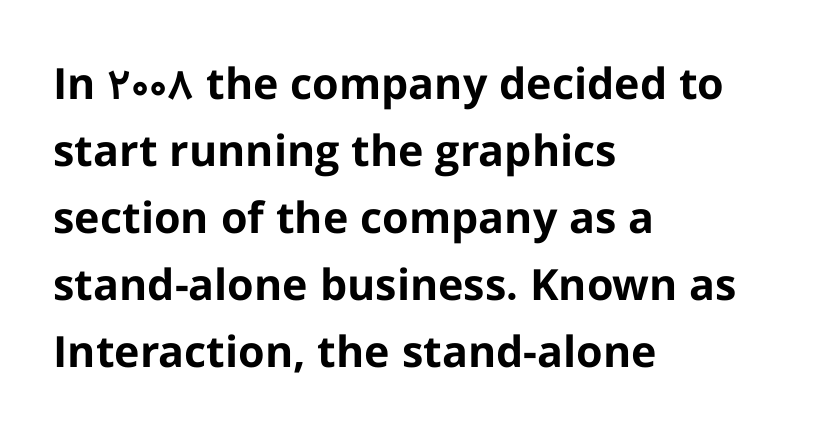
{"serif": "no", "italic": "no", "bold": "yes", "weight": "bold", "width": "normal", "stroke_contrast": "low", "x_height": "medium", "monospaced": "no", "underline": "no", "align": "left", "line_spacing": "normal", "line_spacing_ratio": 1.56, "letter_spacing": "normal", "letter_spacing_em": 0.0, "glyph_px": 43}
